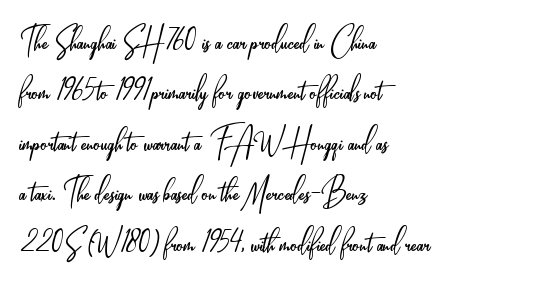
{"serif": "no", "bold": "no", "weight": "light", "width": "condensed", "stroke_contrast": "low", "x_height": "small", "monospaced": "no", "underline": "no", "align": "left", "line_spacing_ratio": 1.23, "letter_spacing": "normal", "letter_spacing_em": 0.0, "glyph_px": 41}
